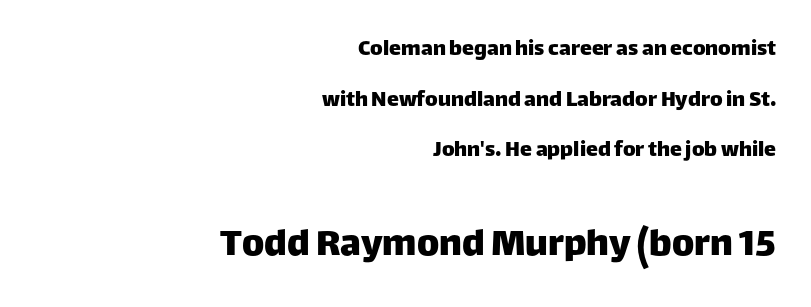
{"serif": "no", "italic": "no", "width": "normal", "stroke_contrast": "low", "x_height": "large", "monospaced": "no", "underline": "no", "align": "right", "line_spacing": "loose", "line_spacing_ratio": 2.11, "letter_spacing": "normal", "letter_spacing_em": 0.0, "larger_block": "second", "size_ratio": 1.75, "glyph_px": 42}
